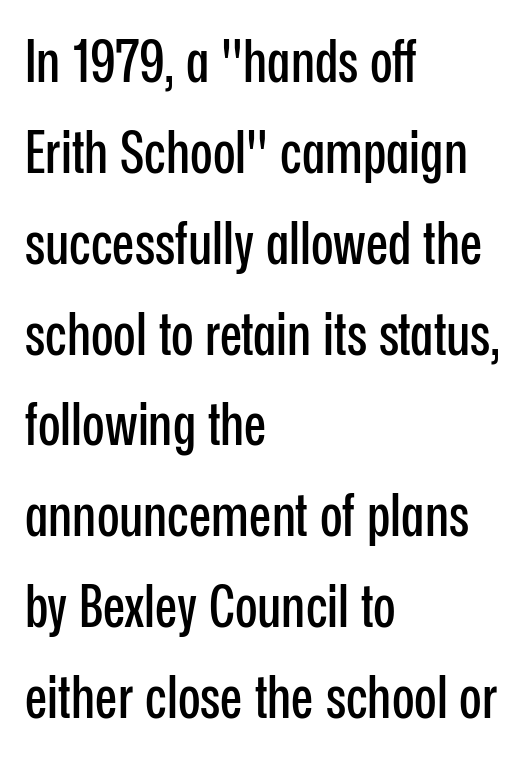
The rendering uses natural spacing where letterforms have individual widths. Nothing sits at the stroke ends, so this counts as sans-serif. Interline gaps are of average width in this sample. The line texture is even and compact thanks to regular tracking.
